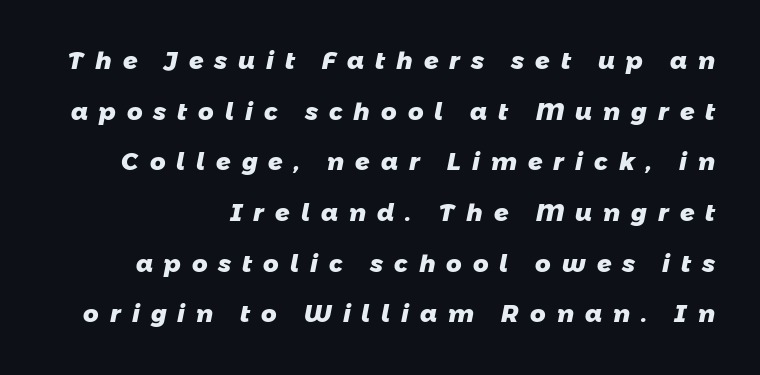
Just letters on the line, the space beneath them empty. Tracking here is generous; glyphs stand well apart from one another. The typesetting leans heavy: a genuine bold. The rag falls on the left side of this text block. The line-height multiplier appears high, well above default.
